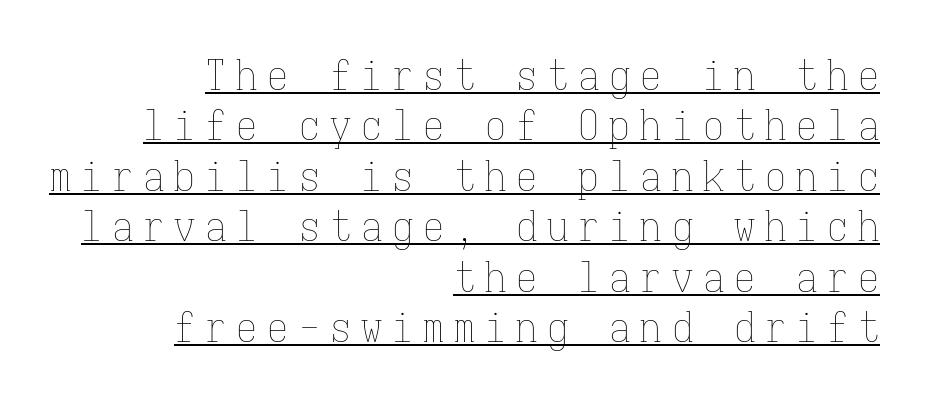
Posture: vertical. These lines are set flush right with a ragged left edge. The strokes carry an ordinary text weight at most. This is underlined copy, the kind a proofreader might mark for attention.
